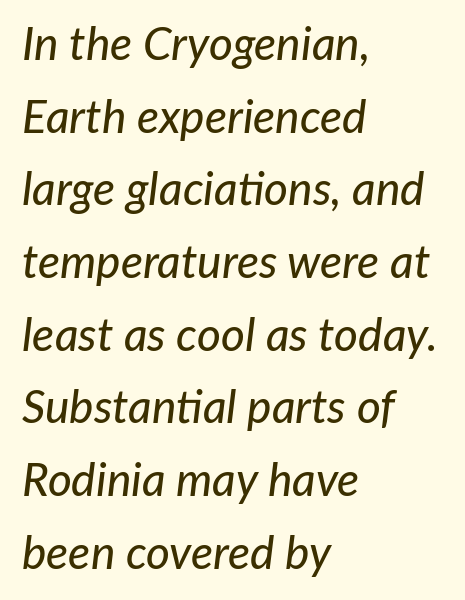
{"italic": "yes", "lean": "right", "slant_degrees": 7, "width": "normal", "stroke_contrast": "low", "x_height": "medium", "monospaced": "no", "underline": "no", "align": "left", "line_spacing": "normal", "line_spacing_ratio": 1.58, "letter_spacing": "normal", "letter_spacing_em": 0.0, "glyph_px": 46}
